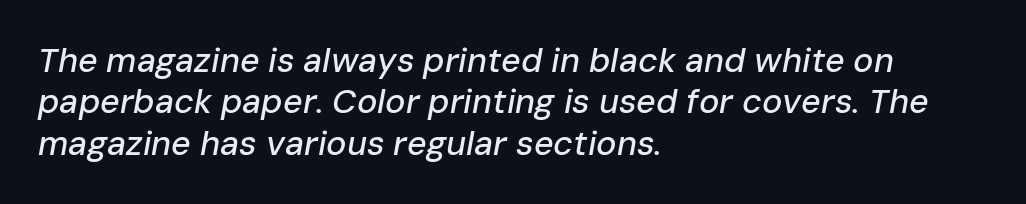
{"italic": "yes", "lean": "right", "slant_degrees": 10, "width": "normal", "stroke_contrast": "low", "x_height": "medium", "monospaced": "no", "underline": "no", "align": "left", "line_spacing_ratio": 1.22, "letter_spacing": "normal", "letter_spacing_em": 0.0, "glyph_px": 34}
